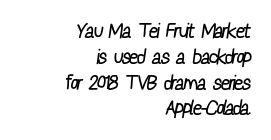
Nothing heavy about these letters — not bold at all. Only glyphs here, with clear space below each row. Reading down the column, the eye jumps a familiar distance to each next line. In terms of letterspacing, this is plain default setting.
